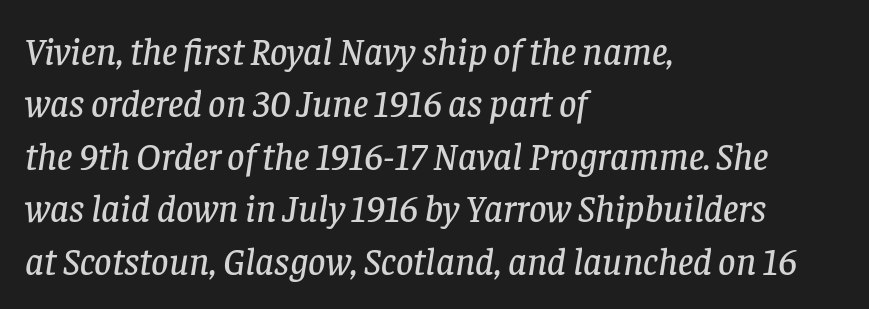
The image shows 38 px serif type, italic (leaning right); set left-aligned, normal line spacing (1.38x), normal letter spacing, not underlined; low stroke contrast and a large x-height.
